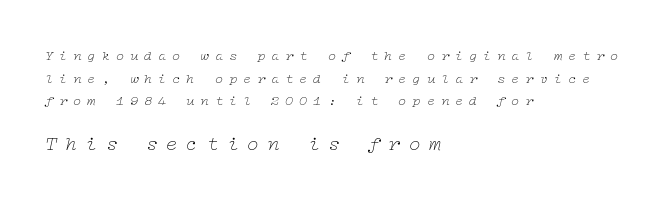
The image shows 20 px text type, italic (leaning right); set left-aligned, normal line spacing (1.61x), unusually wide letter spacing (+0.41 em), not underlined; the second (bottom) block is 1.43x larger.
